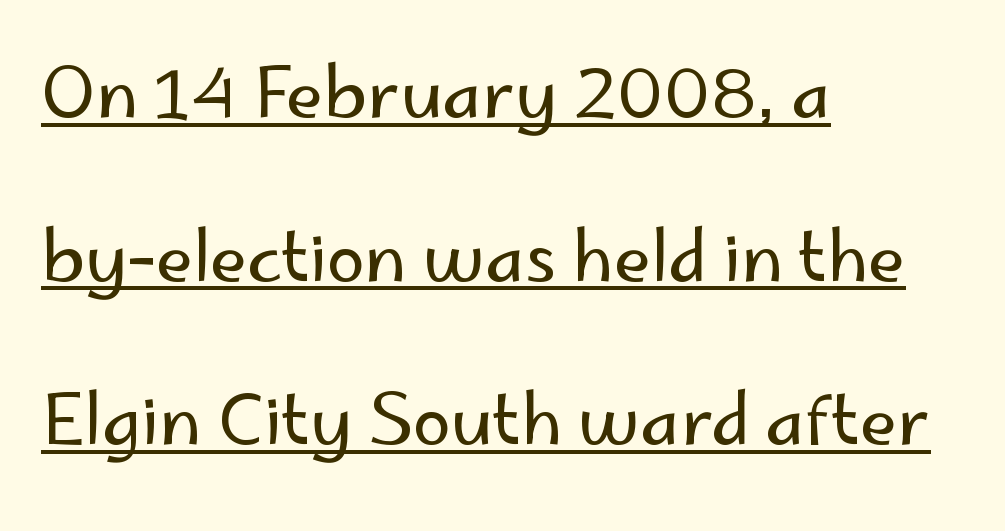
Q: Is the text bold? A: No.
Q: Is the text italic (slanted)? A: No, it is upright.
Q: Is the typeface a serif or a sans-serif typeface? A: Sans-serif.
Q: Is the text underlined? A: Yes.
Q: How is the paragraph aligned? A: Left-aligned.
Q: Is the spacing between letters normal or unusually wide? A: Normal.
Q: Is the spacing between lines tight, normal or loose? A: Loose.
Q: Width (condensed, normal, or wide)? A: Normal.
Q: Stroke contrast? A: Low.
Q: x-height? A: Small.
Q: Monospaced? A: No.
